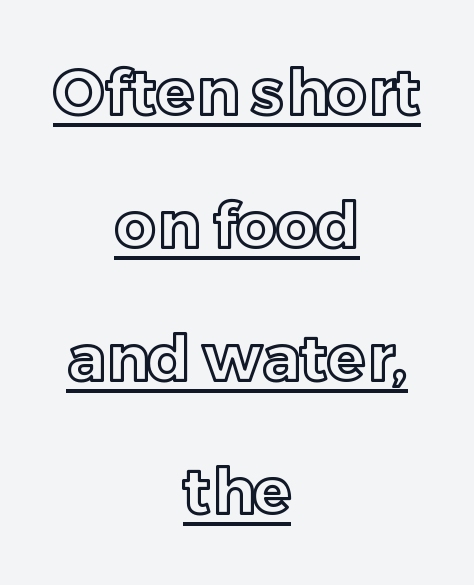
Q: Is the text italic (slanted)? A: No, it is upright.
Q: Is the text underlined? A: Yes.
Q: How is the paragraph aligned? A: Centered.
Q: Is the spacing between letters normal or unusually wide? A: Normal.
Q: Is the spacing between lines tight, normal or loose? A: Loose.
Q: Width (condensed, normal, or wide)? A: Normal.
Q: x-height? A: Medium.
Q: Monospaced? A: No.
